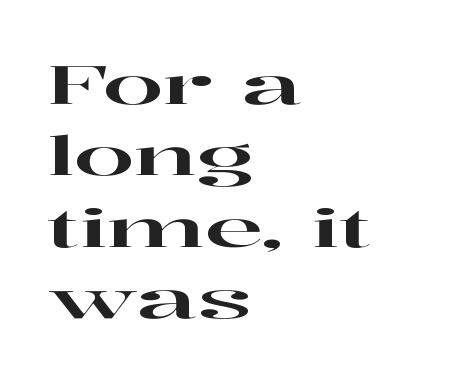
Q: Is the text italic (slanted)? A: No, it is upright.
Q: Is the typeface a serif or a sans-serif typeface? A: Serif.
Q: Is the text underlined? A: No.
Q: How is the paragraph aligned? A: Left-aligned.
Q: Is the spacing between letters normal or unusually wide? A: Normal.
Q: Is the spacing between lines tight, normal or loose? A: Normal.
Q: Width (condensed, normal, or wide)? A: Wide.
Q: Stroke contrast? A: High.
Q: x-height? A: Medium.
Q: Monospaced? A: No.
